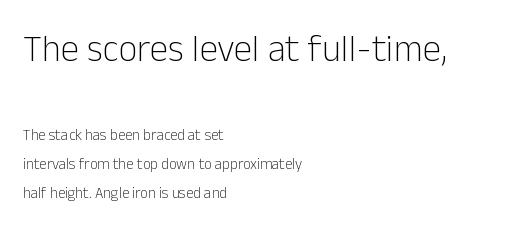
Q: Is the text bold? A: No.
Q: Is the text italic (slanted)? A: No, it is upright.
Q: Is the typeface a serif or a sans-serif typeface? A: Sans-serif.
Q: Is the text underlined? A: No.
Q: How is the paragraph aligned? A: Left-aligned.
Q: Is the spacing between letters normal or unusually wide? A: Normal.
Q: Is the spacing between lines tight, normal or loose? A: Loose.
Q: Which block of text is set in a larger size, the first (top) or the second (bottom)? A: The first (top) one.
Q: Width (condensed, normal, or wide)? A: Normal.
Q: Stroke contrast? A: Low.
Q: x-height? A: Medium.
Q: Monospaced? A: No.
